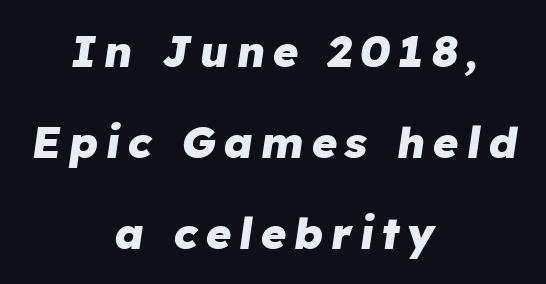
A student would call this center alignment; a typographer would say set centered. This is heavy type, rendered in bold. Horizontal bands of white between lines are thick stripes. Slant detected: the letters are inclined. Letters rest on an invisible, unmarked baseline.
